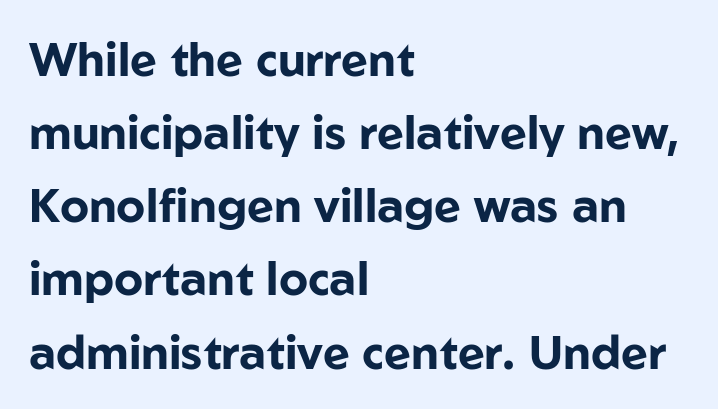
Bare-footed words on every line. The letters sit at their default tracking, neither squeezed nor spread. Typographically, this falls in the sans-serif category. The passage shown stacks its lines at a standard gap. The rendering uses natural spacing where letterforms have individual widths.
